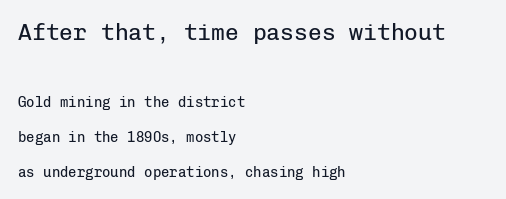
Q: Is the text bold? A: No.
Q: Is the text italic (slanted)? A: No, it is upright.
Q: Is the text underlined? A: No.
Q: How is the paragraph aligned? A: Left-aligned.
Q: Is the spacing between letters normal or unusually wide? A: Normal.
Q: Is the spacing between lines tight, normal or loose? A: Loose.
Q: Which block of text is set in a larger size, the first (top) or the second (bottom)? A: The first (top) one.
